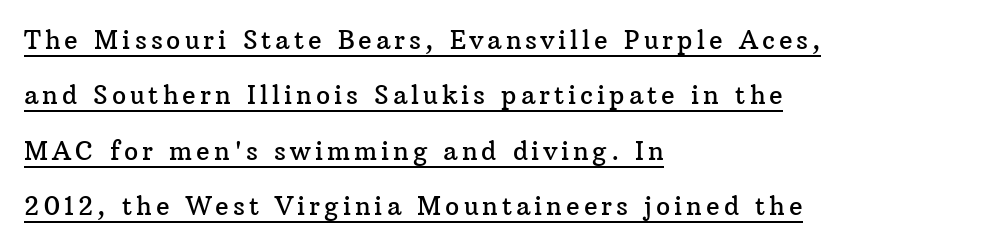
{"italic": "no", "underline": "yes", "align": "left", "line_spacing": "loose", "line_spacing_ratio": 2.22, "glyph_px": 25}
